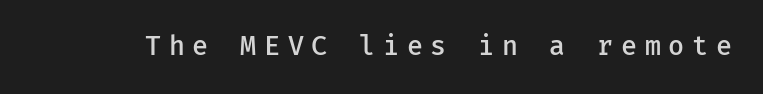
{"italic": "no", "bold": "semi", "underline": "no", "letter_spacing": "wide", "letter_spacing_em": 0.3, "glyph_px": 26}
